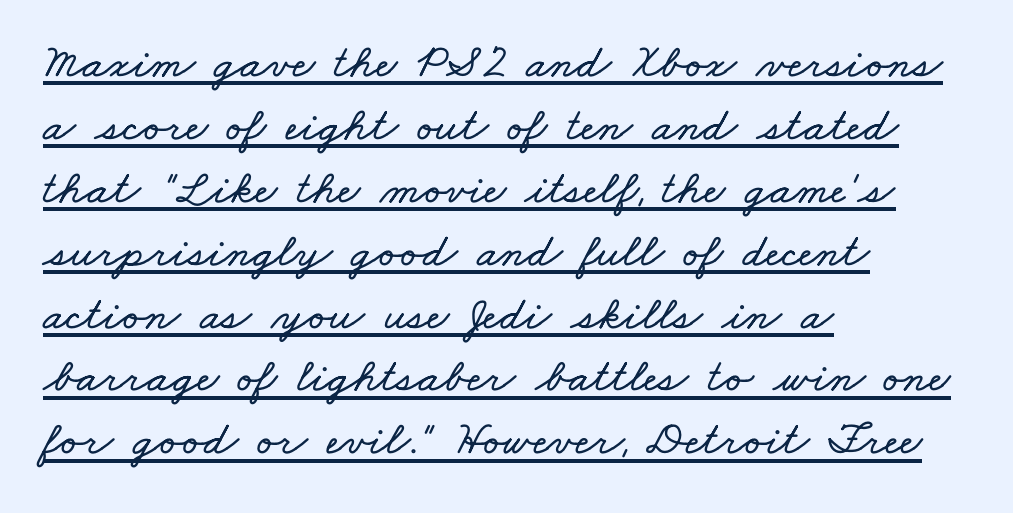
Q: Is the text underlined? A: Yes.
Q: How is the paragraph aligned? A: Left-aligned.
Q: Is the spacing between letters normal or unusually wide? A: Normal.
Q: Is the spacing between lines tight, normal or loose? A: Normal.
Q: Width (condensed, normal, or wide)? A: Wide.
Q: Stroke contrast? A: Low.
Q: x-height? A: Small.
Q: Monospaced? A: No.
